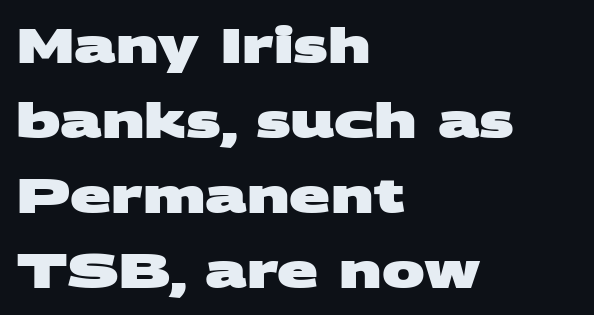
{"serif": "no", "bold": "yes", "weight": "heavy", "width": "wide", "stroke_contrast": "medium", "x_height": "large", "monospaced": "no", "underline": "no", "align": "left", "line_spacing": "normal", "line_spacing_ratio": 1.56, "letter_spacing": "normal", "letter_spacing_em": 0.0, "glyph_px": 48}
